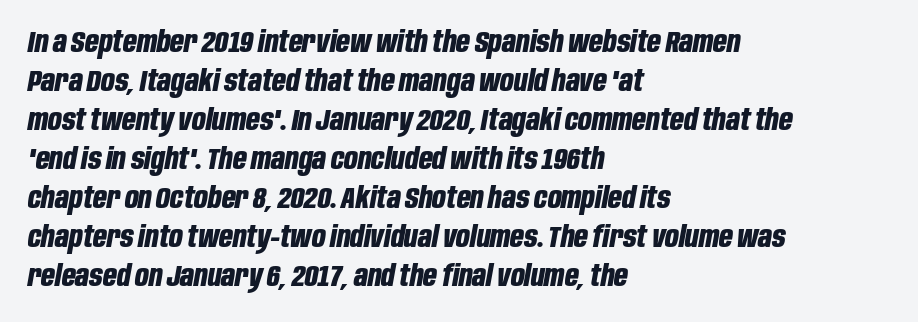
A dark, heavy texture on the line: the type is bold. The letters advance in unequal steps, a hallmark of proportional type. Only glyphs here, with clear space below each row. A student would call this left alignment; a typographer would say flush left, rag right.
